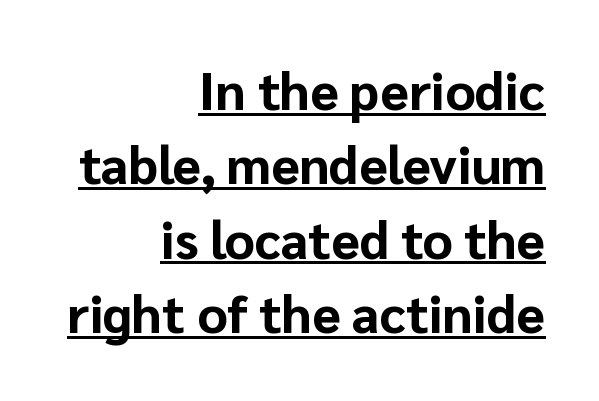
The image shows 52 px bold sans-serif type, upright; set right-aligned, normal line spacing (1.43x), normal letter spacing, underlined; low stroke contrast and a medium x-height.
